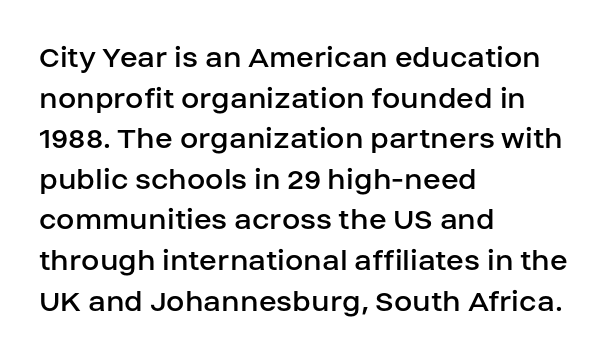
You could not count columns in this text — the font is proportionally spaced. This is the regular roman posture of the typeface. Notice how the passage keeps a crisp vertical edge on the left only. The foot of each line stays bare and open. Short note: letters normally spaced. Bold? No — there's no thickening of the strokes.
